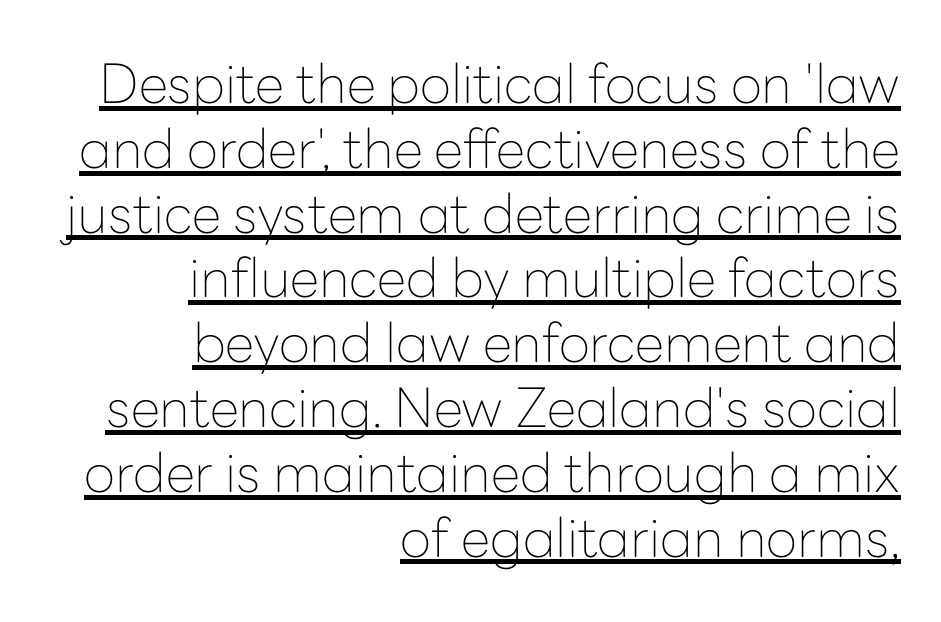
Q: Is the text bold? A: No.
Q: Is the text italic (slanted)? A: No, it is upright.
Q: Is the typeface a serif or a sans-serif typeface? A: Sans-serif.
Q: Is the text underlined? A: Yes.
Q: How is the paragraph aligned? A: Right-aligned.
Q: Is the spacing between letters normal or unusually wide? A: Normal.
Q: Width (condensed, normal, or wide)? A: Normal.
Q: Stroke contrast? A: Low.
Q: x-height? A: Medium.
Q: Monospaced? A: No.
